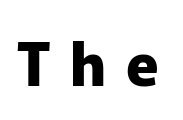
Q: Is the text bold? A: Yes.
Q: Is the text italic (slanted)? A: No, it is upright.
Q: Is the typeface a serif or a sans-serif typeface? A: Sans-serif.
Q: Is the text underlined? A: No.
Q: Is the spacing between letters normal or unusually wide? A: Unusually wide.
Q: Width (condensed, normal, or wide)? A: Normal.
Q: Stroke contrast? A: Low.
Q: x-height? A: Medium.
Q: Monospaced? A: No.
